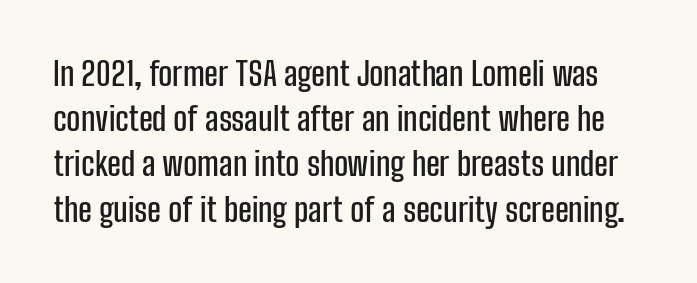
Q: Is the text italic (slanted)? A: No, it is upright.
Q: Is the typeface a serif or a sans-serif typeface? A: Sans-serif.
Q: Is the text underlined? A: No.
Q: Is the spacing between letters normal or unusually wide? A: Normal.
Q: Is the spacing between lines tight, normal or loose? A: Normal.
Q: Width (condensed, normal, or wide)? A: Condensed.
Q: Stroke contrast? A: Low.
Q: x-height? A: Medium.
Q: Monospaced? A: No.
